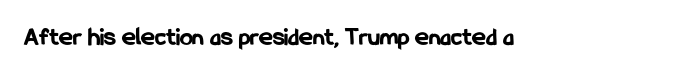
The image shows 26 px bold type, upright; set normal letter spacing, not underlined.
